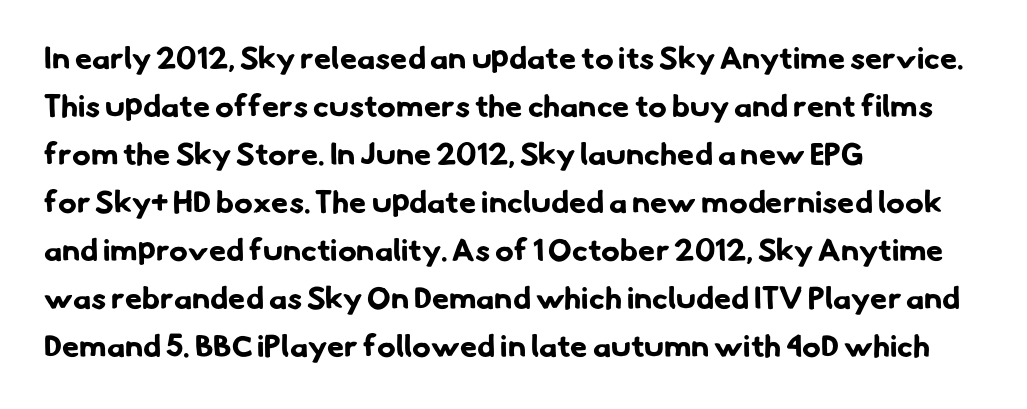
The image shows 31 px bold sans-serif type; set left-aligned, normal line spacing (1.55x), normal letter spacing, not underlined; low stroke contrast and a small x-height.
